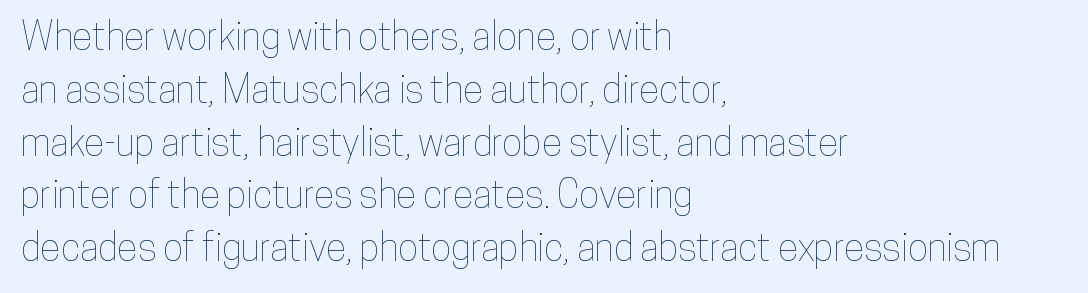
Q: Is the text italic (slanted)? A: No, it is upright.
Q: Is the text underlined? A: No.
Q: How is the paragraph aligned? A: Left-aligned.
Q: Is the spacing between letters normal or unusually wide? A: Normal.
Q: Is the spacing between lines tight, normal or loose? A: Normal.
Q: Width (condensed, normal, or wide)? A: Condensed.
Q: Stroke contrast? A: Low.
Q: x-height? A: Medium.
Q: Monospaced? A: No.
